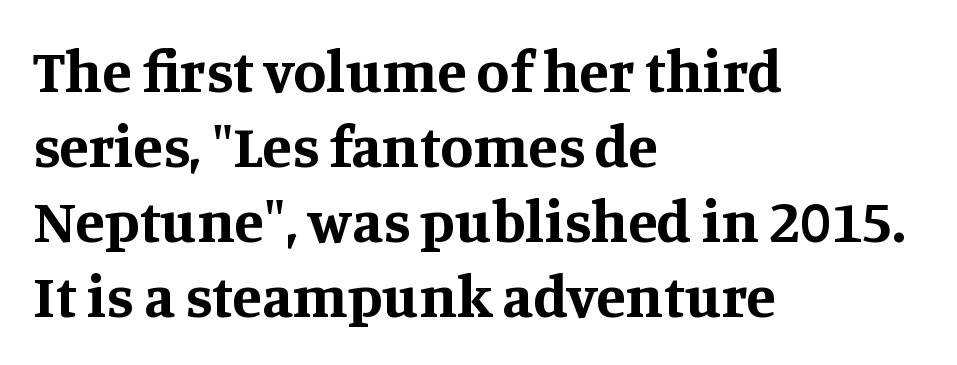
This sample has the flowing, uneven cadence of proportional lettering. Short note: letters normally spaced. Ordinary non-slanted type is in use. Little horizontal feet cap the strokes, marking this as serif type. Every row of glyphs begins at an identical x-position on the left.
